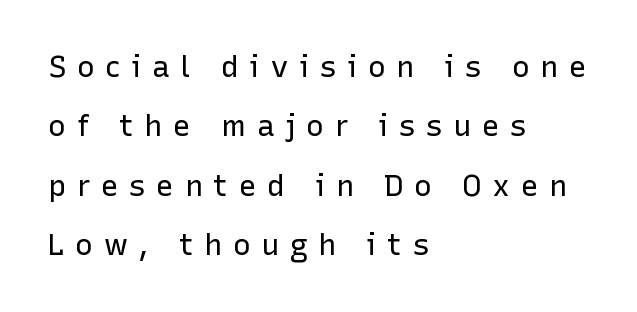
{"serif": "no", "italic": "no", "bold": "no", "weight": "regular", "width": "normal", "stroke_contrast": "low", "x_height": "medium", "monospaced": "no", "underline": "no", "align": "left", "line_spacing": "loose", "line_spacing_ratio": 1.98, "letter_spacing": "wide", "letter_spacing_em": 0.35, "glyph_px": 30}
